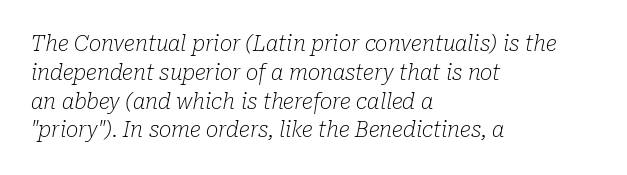
Line starts are locked; line ends wander. Standard letterfit; no display-style spreading of the glyphs. A typesetter would mark this as italic. The face looks like a standard text weight, possibly lighter.
